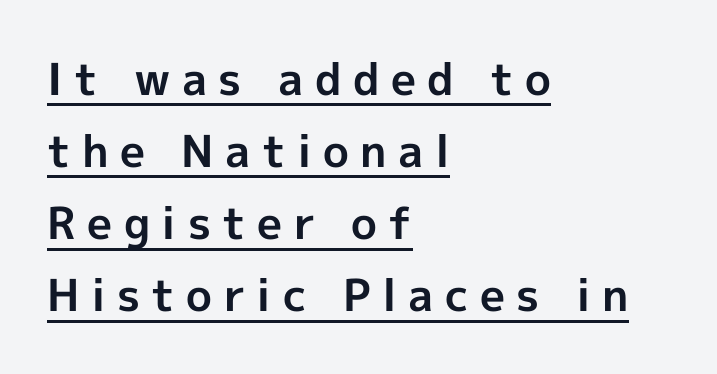
The image shows 44 px bold sans-serif type, upright; set left-aligned, normal line spacing (1.64x), unusually wide letter spacing (+0.26 em), underlined; a medium x-height.
